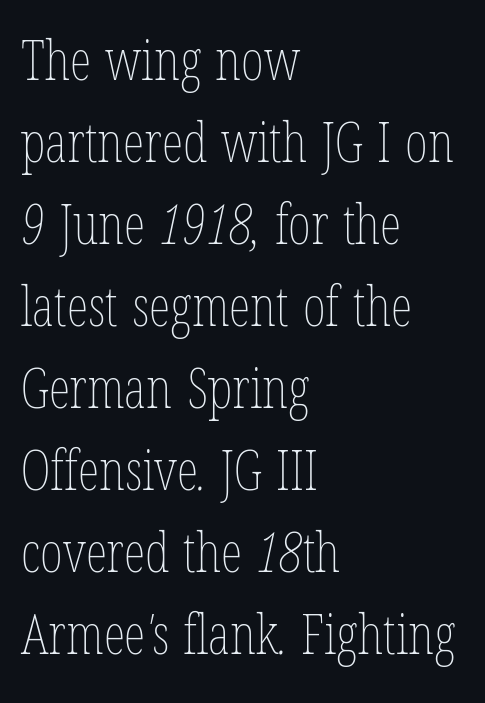
The image shows 55 px thin, condensed type; set left-aligned, normal line spacing (1.49x), normal letter spacing, not underlined; low stroke contrast and a medium x-height.
